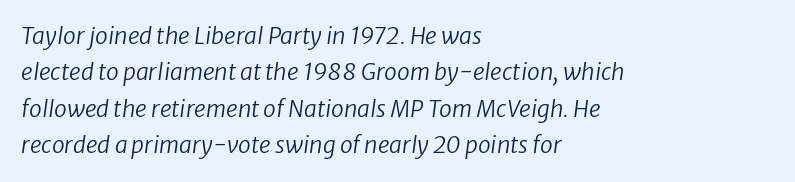
{"bold": "no", "underline": "no", "align": "left", "line_spacing": "normal", "line_spacing_ratio": 1.58, "letter_spacing": "normal", "letter_spacing_em": 0.0, "glyph_px": 23}
